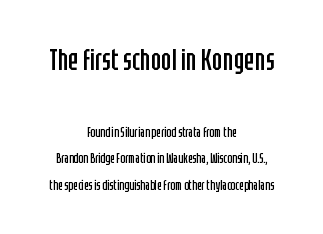
Q: Is the text bold? A: No.
Q: Is the text italic (slanted)? A: No, it is upright.
Q: Is the typeface a serif or a sans-serif typeface? A: Sans-serif.
Q: Is the text underlined? A: No.
Q: How is the paragraph aligned? A: Centered.
Q: Is the spacing between letters normal or unusually wide? A: Normal.
Q: Is the spacing between lines tight, normal or loose? A: Loose.
Q: Which block of text is set in a larger size, the first (top) or the second (bottom)? A: The first (top) one.
Q: Width (condensed, normal, or wide)? A: Condensed.
Q: Stroke contrast? A: Low.
Q: x-height? A: Large.
Q: Monospaced? A: No.
